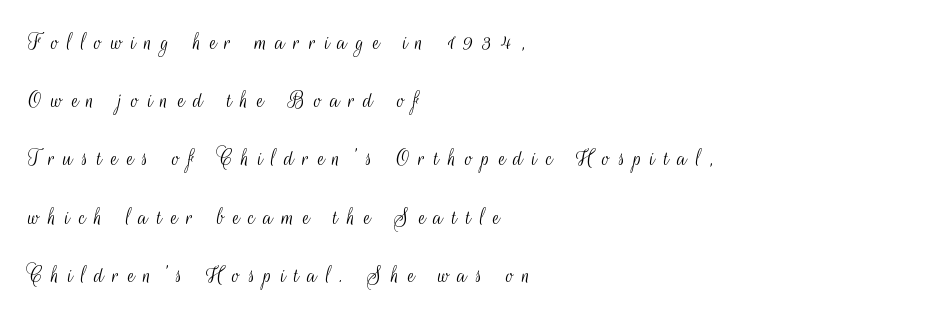
Q: Is the text bold? A: No.
Q: Is the text italic (slanted)? A: Yes.
Q: Is the text underlined? A: No.
Q: How is the paragraph aligned? A: Left-aligned.
Q: Is the spacing between letters normal or unusually wide? A: Unusually wide.
Q: Is the spacing between lines tight, normal or loose? A: Loose.
